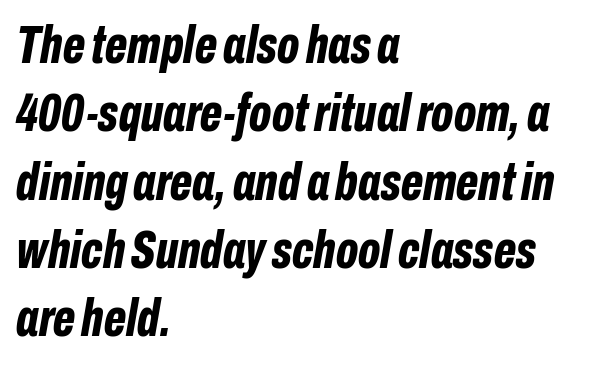
{"italic": "yes", "lean": "right", "slant_degrees": 10, "bold": "yes", "weight": "bold", "width": "condensed", "stroke_contrast": "low", "x_height": "medium", "monospaced": "no", "underline": "no", "align": "left", "line_spacing": "normal", "line_spacing_ratio": 1.29, "letter_spacing": "normal", "letter_spacing_em": 0.0, "glyph_px": 53}
